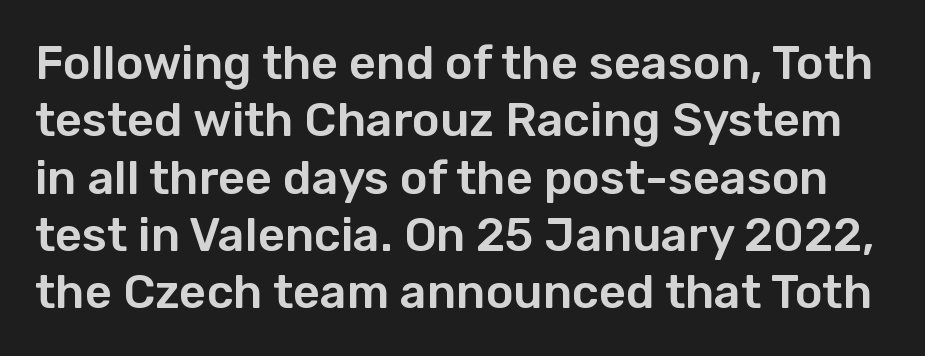
Q: Is the text italic (slanted)? A: No, it is upright.
Q: Is the typeface a serif or a sans-serif typeface? A: Sans-serif.
Q: Is the text underlined? A: No.
Q: Is the spacing between letters normal or unusually wide? A: Normal.
Q: Width (condensed, normal, or wide)? A: Normal.
Q: Stroke contrast? A: Low.
Q: x-height? A: Medium.
Q: Monospaced? A: No.
